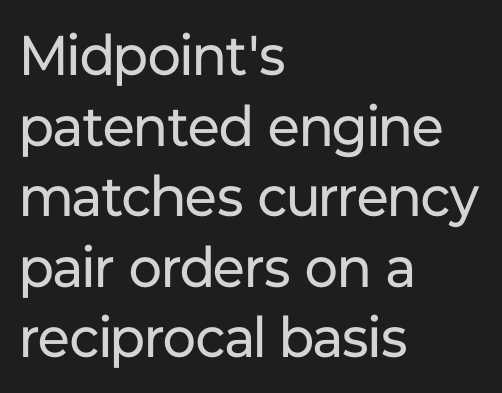
The image shows 56 px regular-weight sans-serif type, upright; set left-aligned, normal line spacing (1.26x), normal letter spacing, not underlined; low stroke contrast and a medium x-height.
